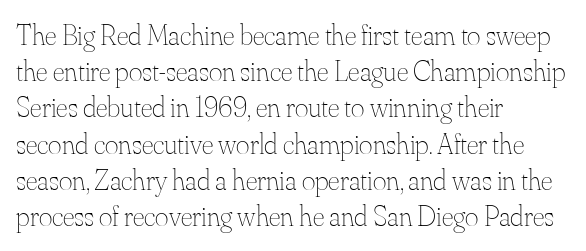
{"italic": "no", "bold": "no", "weight": "thin", "width": "normal", "stroke_contrast": "medium", "x_height": "small", "monospaced": "no", "underline": "no", "align": "left", "line_spacing": "normal", "line_spacing_ratio": 1.25, "letter_spacing": "normal", "letter_spacing_em": 0.0, "glyph_px": 29}
